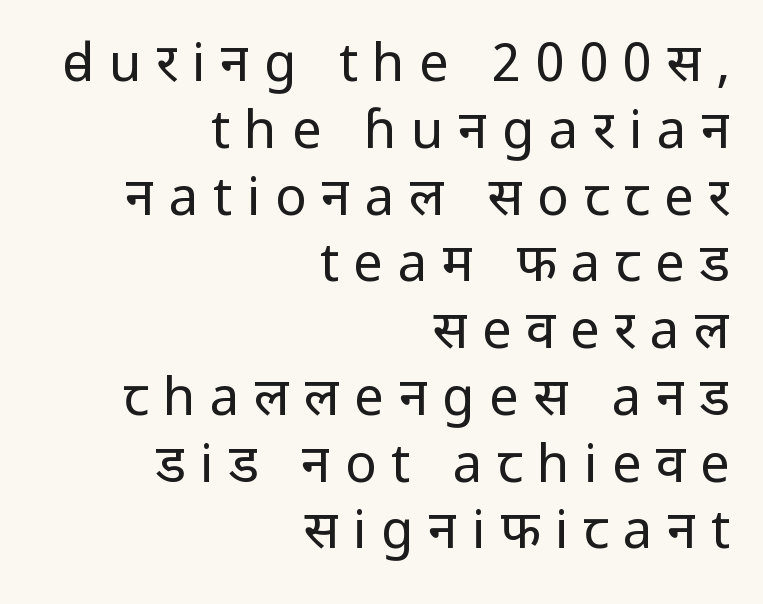
{"serif": "no", "italic": "no", "bold": "no", "weight": "regular", "width": "normal", "stroke_contrast": "low", "x_height": "medium", "monospaced": "no", "underline": "no", "align": "right", "line_spacing": "normal", "line_spacing_ratio": 1.26, "letter_spacing": "wide", "letter_spacing_em": 0.27, "glyph_px": 53}
